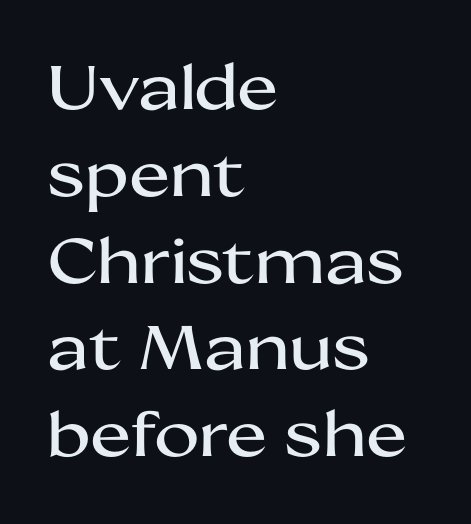
{"italic": "no", "width": "wide", "stroke_contrast": "medium", "x_height": "medium", "monospaced": "no", "underline": "no", "align": "left", "line_spacing": "normal", "line_spacing_ratio": 1.4, "letter_spacing": "normal", "letter_spacing_em": 0.0, "glyph_px": 62}
